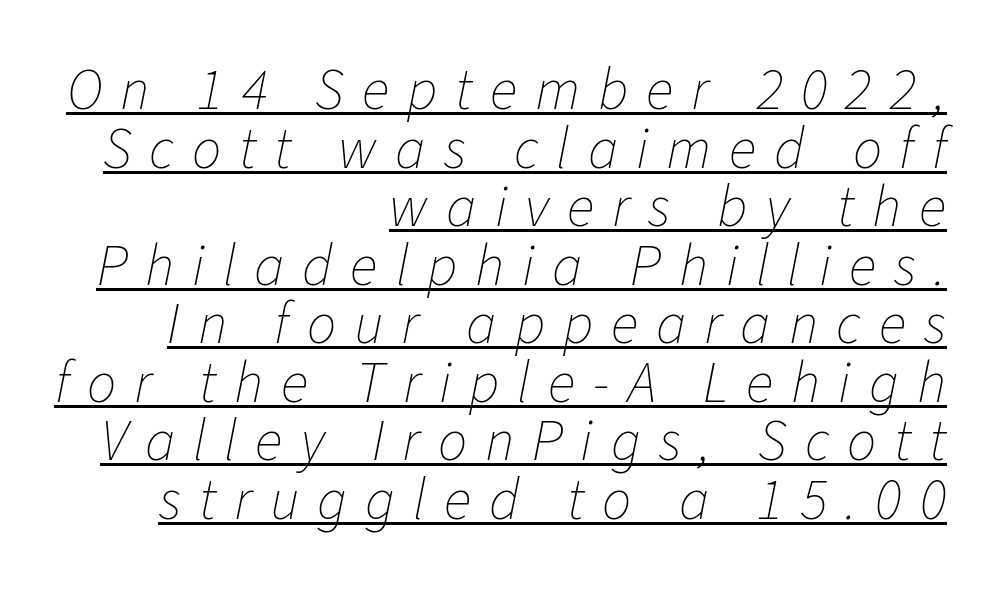
{"italic": "yes", "lean": "right", "slant_degrees": 11, "bold": "no", "weight": "thin", "width": "normal", "stroke_contrast": "low", "x_height": "medium", "monospaced": "no", "underline": "yes", "align": "right", "line_spacing": "tight", "line_spacing_ratio": 1.01, "letter_spacing": "wide", "letter_spacing_em": 0.31, "glyph_px": 58}
